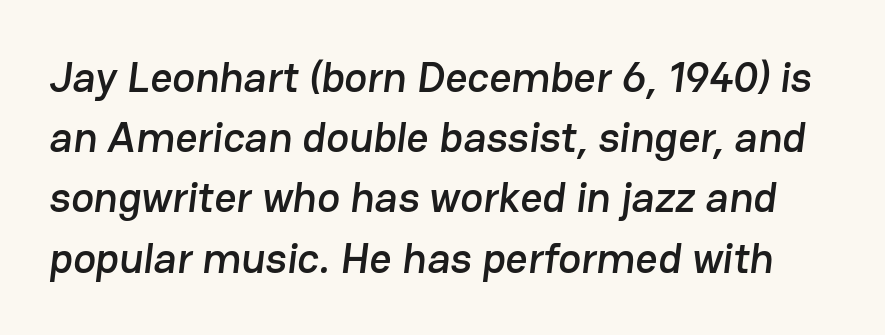
The image shows 43 px sans-serif type; set normal line spacing (1.4x), normal letter spacing, not underlined; low stroke contrast and a medium x-height.
